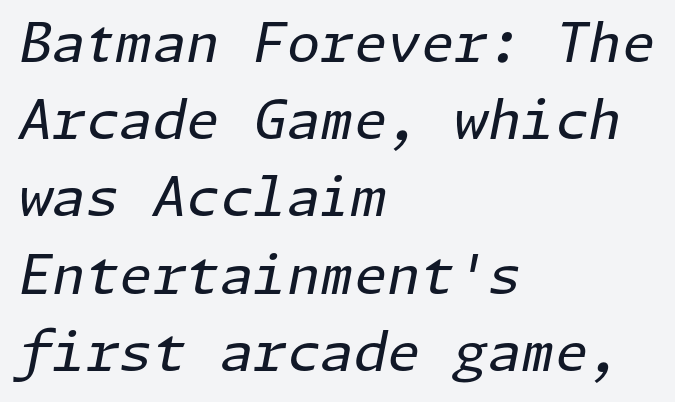
The image shows 54 px regular-weight type, italic (leaning right); set left-aligned, normal line spacing (1.43x), normal letter spacing, not underlined; low stroke contrast and a medium x-height.
